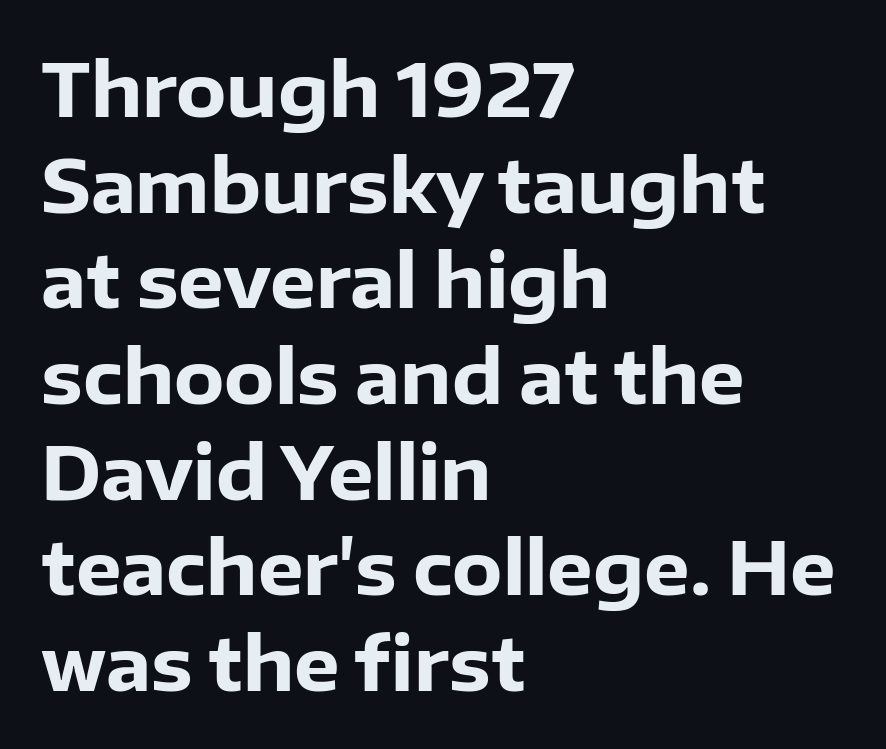
Q: Is the text bold? A: Yes.
Q: Is the text italic (slanted)? A: No, it is upright.
Q: Is the typeface a serif or a sans-serif typeface? A: Sans-serif.
Q: Is the text underlined? A: No.
Q: How is the paragraph aligned? A: Left-aligned.
Q: Is the spacing between letters normal or unusually wide? A: Normal.
Q: Is the spacing between lines tight, normal or loose? A: Normal.
Q: Width (condensed, normal, or wide)? A: Normal.
Q: Stroke contrast? A: Low.
Q: x-height? A: Medium.
Q: Monospaced? A: No.
